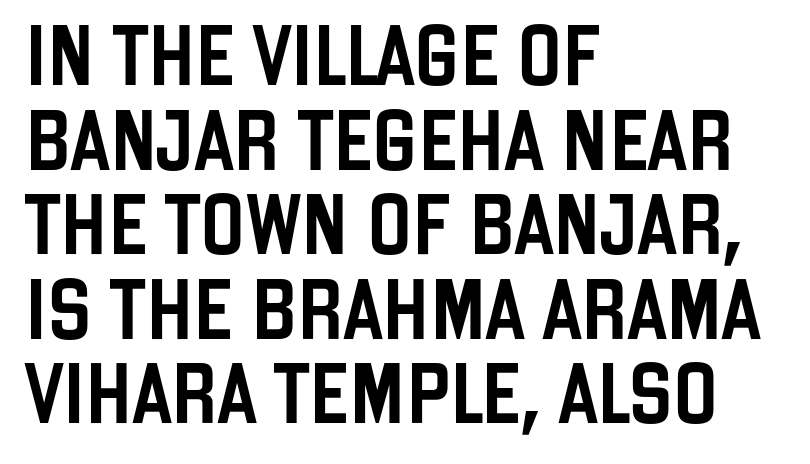
{"serif": "no", "italic": "no", "width": "condensed", "stroke_contrast": "low", "x_height": "large", "monospaced": "no", "underline": "no", "align": "left", "line_spacing": "normal", "line_spacing_ratio": 1.41, "letter_spacing": "normal", "letter_spacing_em": 0.0, "glyph_px": 60}
